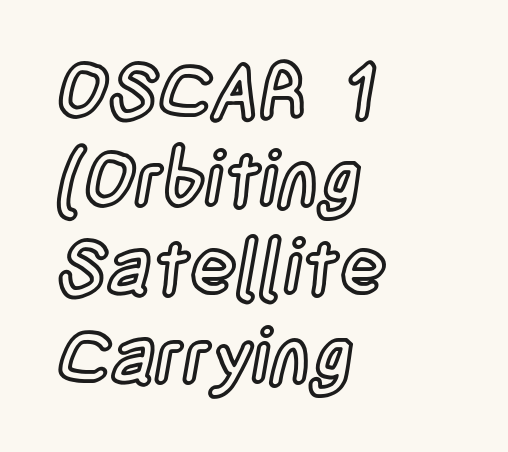
Successive baselines arrive quickly, one right under another. Does extra space separate the letters? No, they use regular spacing. The foot of each line stays bare and open. These lines are rendered in a variable-pitch font.
